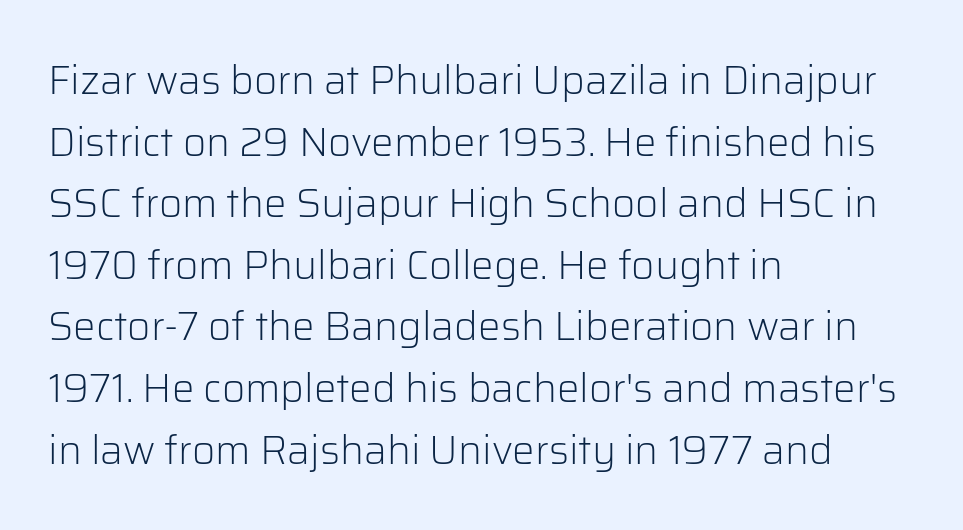
{"serif": "no", "italic": "no", "bold": "no", "weight": "light", "width": "normal", "stroke_contrast": "low", "x_height": "medium", "monospaced": "no", "underline": "no", "align": "left", "line_spacing": "normal", "line_spacing_ratio": 1.54, "letter_spacing": "normal", "letter_spacing_em": 0.0, "glyph_px": 40}
